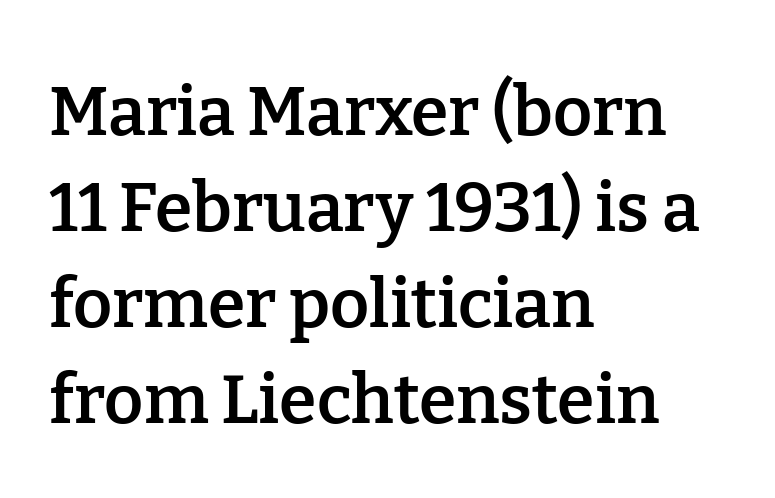
The image shows 68 px semibold serif type, upright; set left-aligned, normal line spacing (1.41x), normal letter spacing, not underlined; low stroke contrast and a medium x-height.
